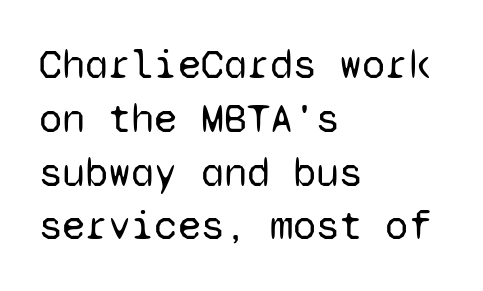
The lines are quadded left. In terms of leading, this rendering sits right in the middle. Does extra space separate the letters? No, they use regular spacing. Do the characters align in a grid? Yes, the font is monospaced. Weight class: somewhere from thin through regular.
